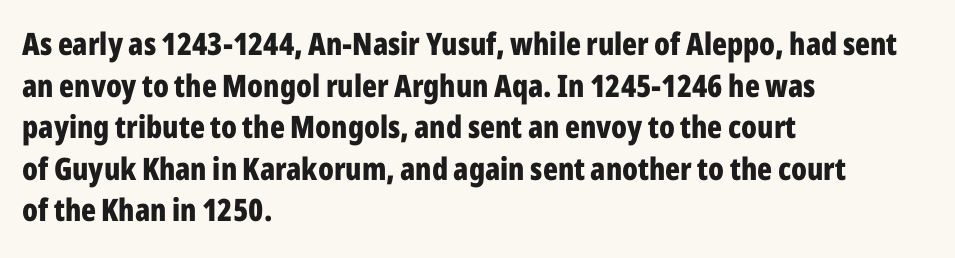
{"serif": "no", "italic": "no", "bold": "yes", "weight": "bold", "width": "condensed", "stroke_contrast": "low", "x_height": "medium", "monospaced": "no", "underline": "no", "align": "left", "line_spacing": "normal", "line_spacing_ratio": 1.34, "letter_spacing": "normal", "letter_spacing_em": 0.0, "glyph_px": 31}
